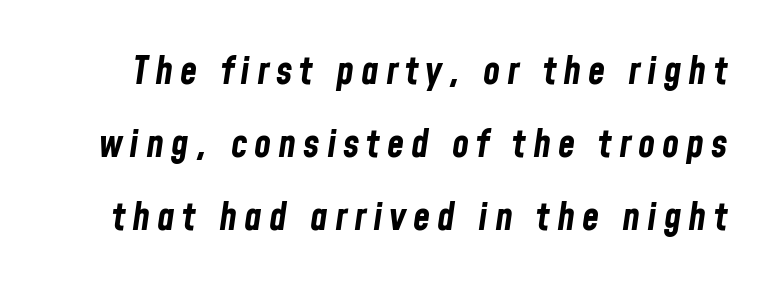
The image shows 39 px bold, condensed type, italic (leaning right); set line spacing 1.87x, not underlined; low stroke contrast and a medium x-height.
